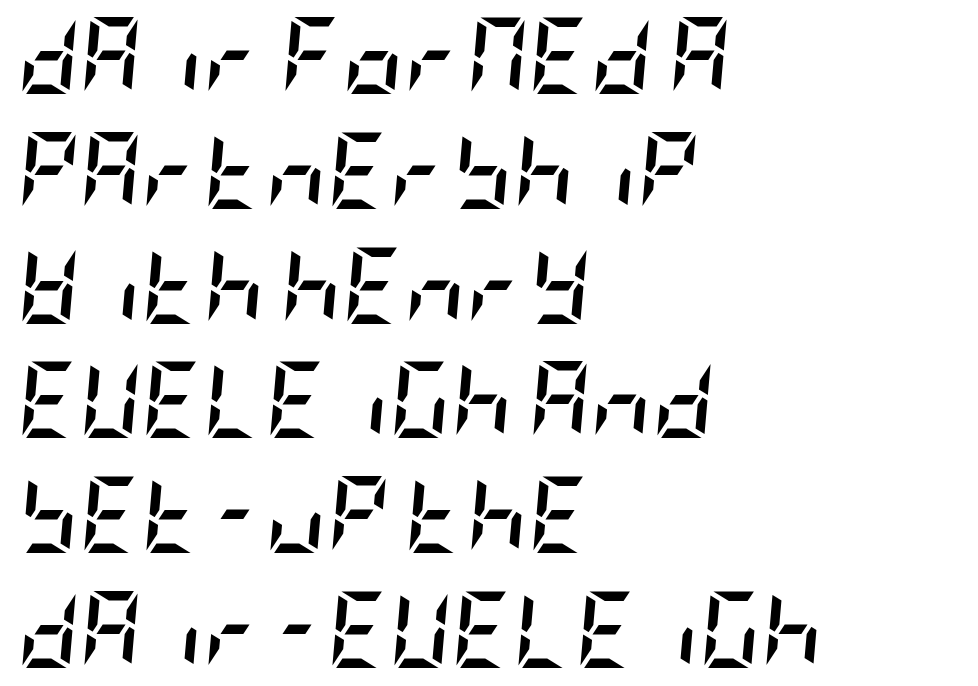
The image shows 76 px semibold, condensed type, italic (leaning right); set left-aligned, normal line spacing (1.51x), normal letter spacing, not underlined; low stroke contrast and a large x-height.
